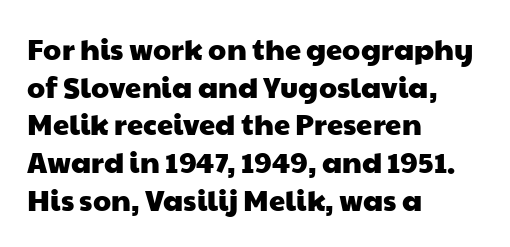
The image shows 29 px wide sans-serif type; set left-aligned, normal line spacing (1.3x), normal letter spacing, not underlined; low stroke contrast and a medium x-height.
